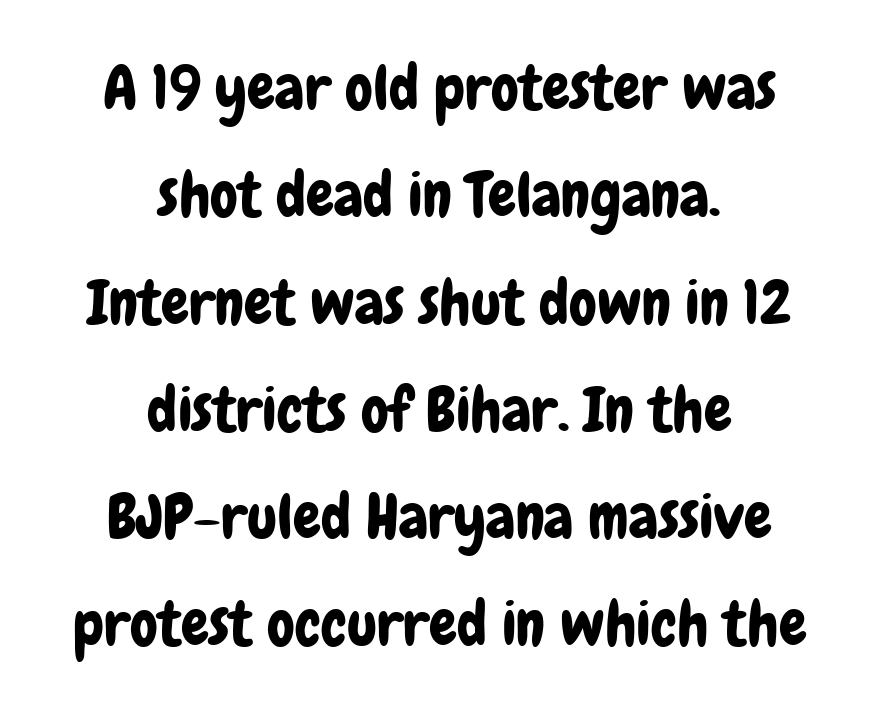
Type without underlining. Where is the straight margin? There isn't one; the lines are centered. The rendering shows plain stroke endings on the letterforms — a sans-serif design. This sample has the flowing, uneven cadence of proportional lettering. The gaps between neighbouring characters are ordinary and unremarkable. Unlike italic type, these characters show no tilt at all.
